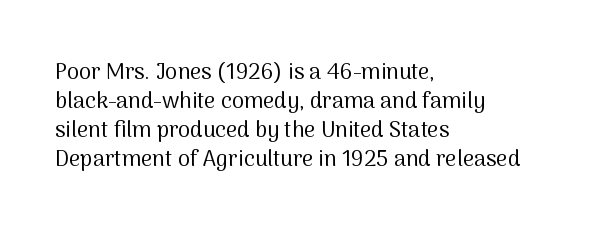
Q: Is the text bold? A: No.
Q: Is the text italic (slanted)? A: No, it is upright.
Q: Is the text underlined? A: No.
Q: How is the paragraph aligned? A: Left-aligned.
Q: Is the spacing between letters normal or unusually wide? A: Normal.
Q: Is the spacing between lines tight, normal or loose? A: Normal.
